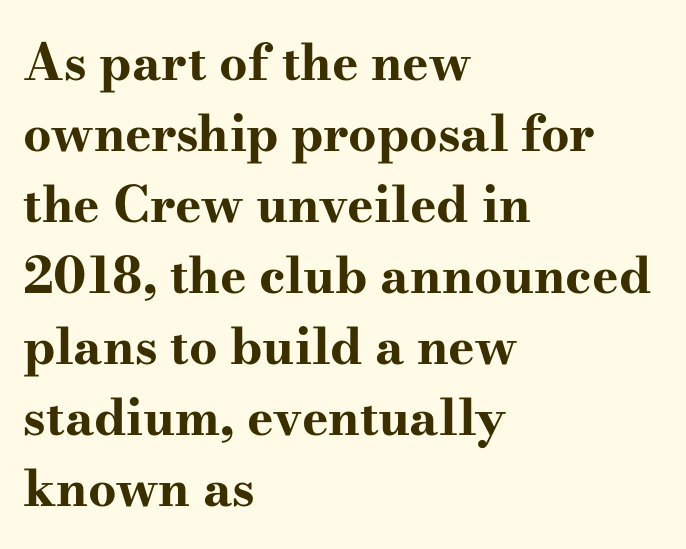
The image shows 50 px bold, wide serif type, upright; set left-aligned, normal line spacing (1.42x), normal letter spacing, not underlined; high stroke contrast and a small x-height.
